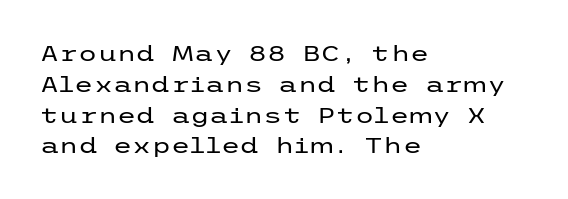
The image shows 22 px text type, upright; set left-aligned, normal line spacing (1.4x), normal letter spacing, not underlined.
